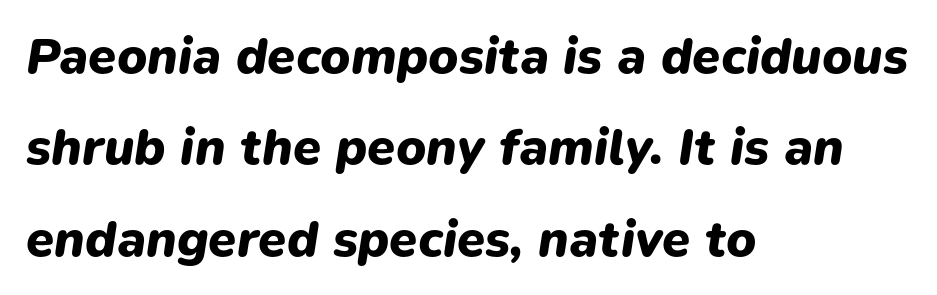
Standard letterfit; no display-style spreading of the glyphs. All the whitespace from short lines collects on the right. The sample has been set heavy, in full bold. Yep, that's italic — everything's leaning. The zone under the glyphs is completely vacant. The passage shown is typed in a proportional face where columns would drift.
